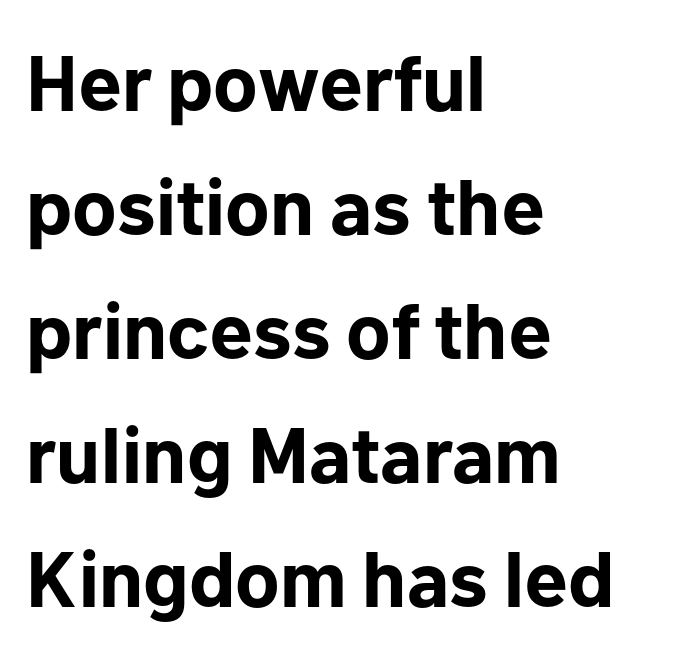
The image shows 79 px bold sans-serif type, upright; set left-aligned, normal line spacing (1.57x), normal letter spacing, not underlined; low stroke contrast and a medium x-height.
